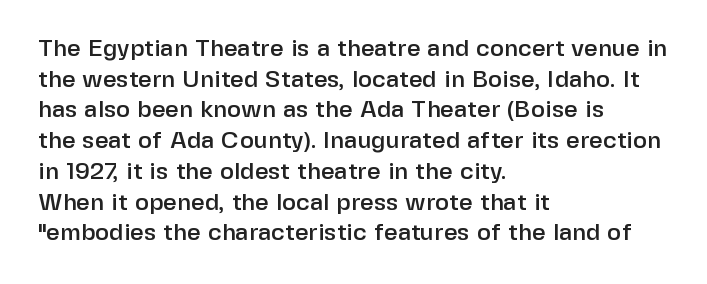
Q: Is the text italic (slanted)? A: No, it is upright.
Q: Is the text underlined? A: No.
Q: How is the paragraph aligned? A: Left-aligned.
Q: Is the spacing between letters normal or unusually wide? A: Normal.
Q: Is the spacing between lines tight, normal or loose? A: Normal.
